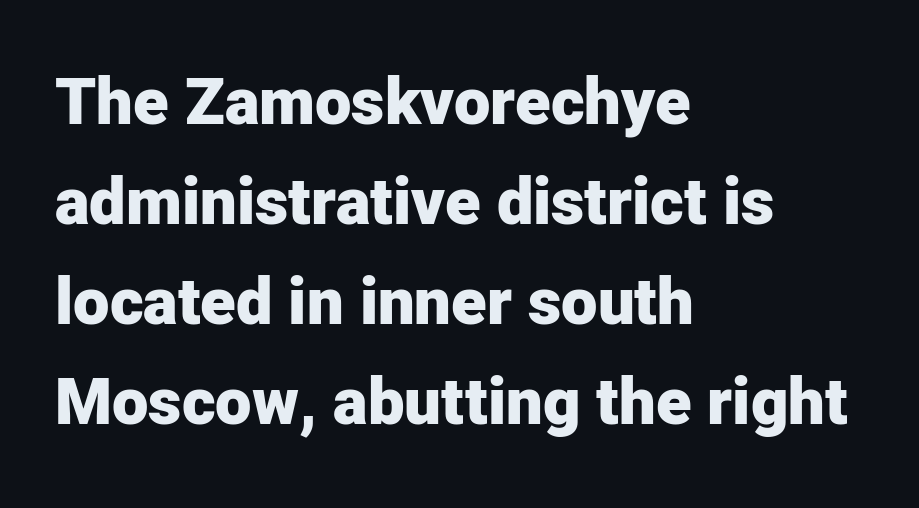
Characters remain perfectly vertical along every line. Alignment: flush left. Descenders are the only things crossing below the line. The passage shown is typeset with a sans-serif family. The passage shown is typed in a proportional face where columns would drift.
